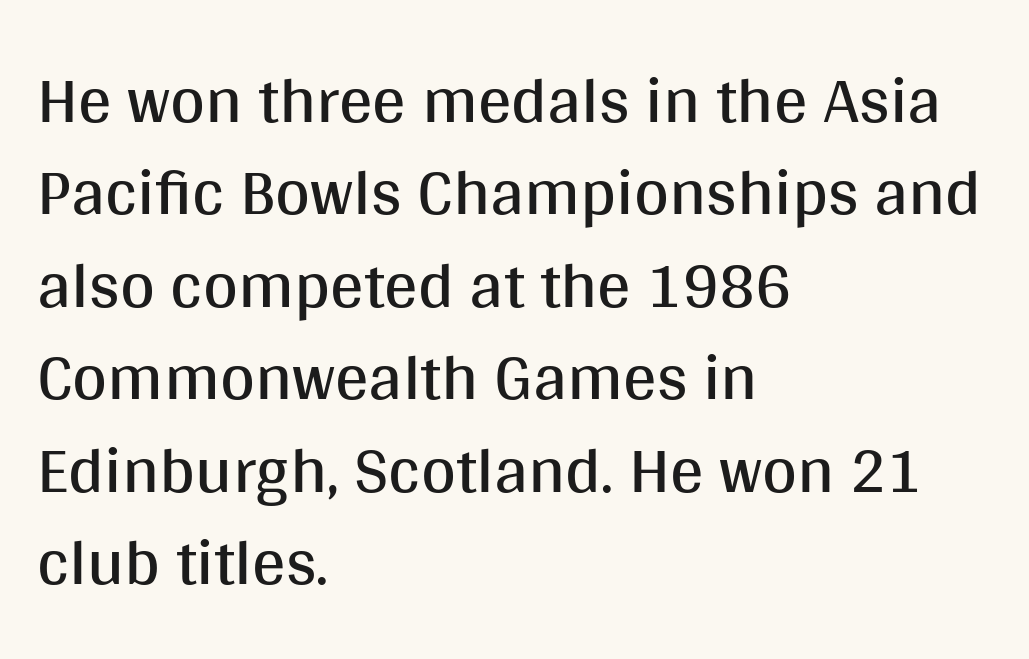
{"serif": "no", "italic": "no", "bold": "no", "weight": "regular", "width": "normal", "stroke_contrast": "medium", "x_height": "large", "monospaced": "no", "underline": "no", "align": "left", "line_spacing": "normal", "line_spacing_ratio": 1.38, "letter_spacing": "normal", "letter_spacing_em": 0.0, "glyph_px": 67}
